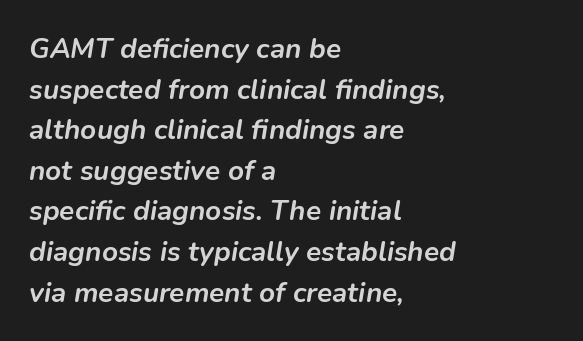
{"italic": "yes", "lean": "right", "slant_degrees": 9, "bold": "yes", "weight": "semibold", "width": "normal", "stroke_contrast": "low", "x_height": "medium", "monospaced": "no", "underline": "no", "align": "left", "line_spacing": "normal", "line_spacing_ratio": 1.45, "letter_spacing": "normal", "letter_spacing_em": 0.0, "glyph_px": 28}
